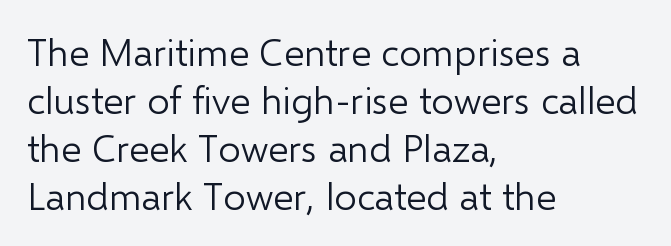
{"serif": "no", "italic": "no", "bold": "no", "weight": "light", "width": "normal", "stroke_contrast": "low", "x_height": "medium", "monospaced": "no", "underline": "no", "align": "left", "line_spacing_ratio": 1.23, "letter_spacing": "normal", "letter_spacing_em": 0.0, "glyph_px": 39}
